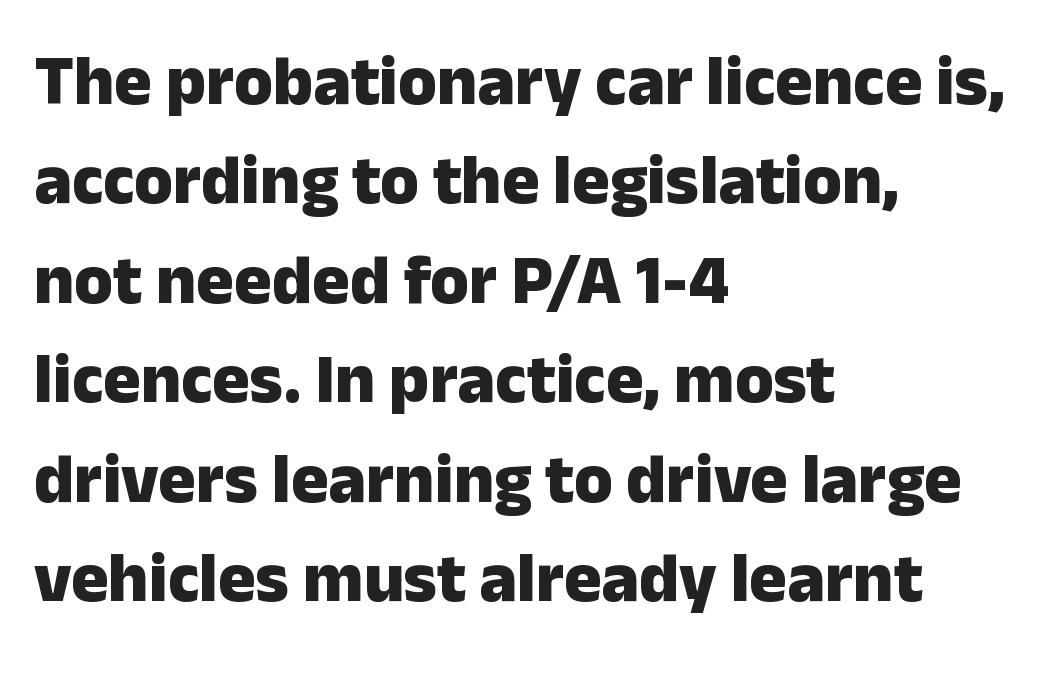
Q: Is the text bold? A: Yes.
Q: Is the text italic (slanted)? A: No, it is upright.
Q: Is the typeface a serif or a sans-serif typeface? A: Sans-serif.
Q: Is the text underlined? A: No.
Q: How is the paragraph aligned? A: Left-aligned.
Q: Is the spacing between letters normal or unusually wide? A: Normal.
Q: Is the spacing between lines tight, normal or loose? A: Normal.
Q: Width (condensed, normal, or wide)? A: Normal.
Q: Stroke contrast? A: Low.
Q: x-height? A: Medium.
Q: Monospaced? A: No.
